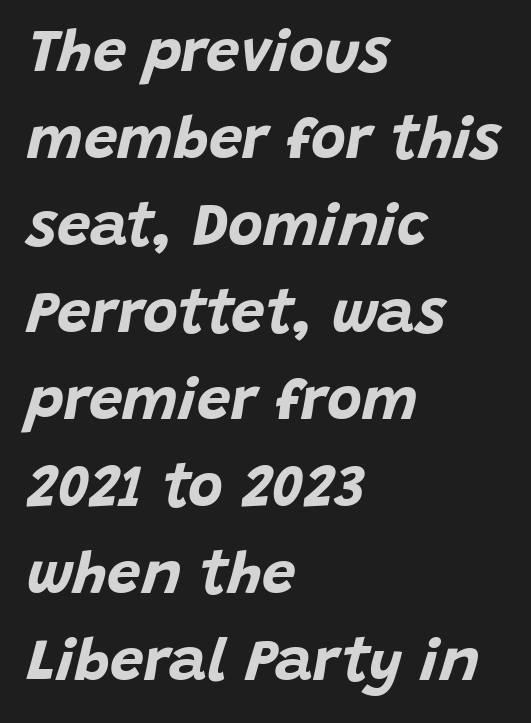
Q: Is the text bold? A: Yes.
Q: Is the text italic (slanted)? A: Yes, it leans right by about 15 degrees.
Q: Is the text underlined? A: No.
Q: How is the paragraph aligned? A: Left-aligned.
Q: Is the spacing between letters normal or unusually wide? A: Normal.
Q: Is the spacing between lines tight, normal or loose? A: Normal.
Q: Width (condensed, normal, or wide)? A: Normal.
Q: Stroke contrast? A: Low.
Q: x-height? A: Large.
Q: Monospaced? A: No.
